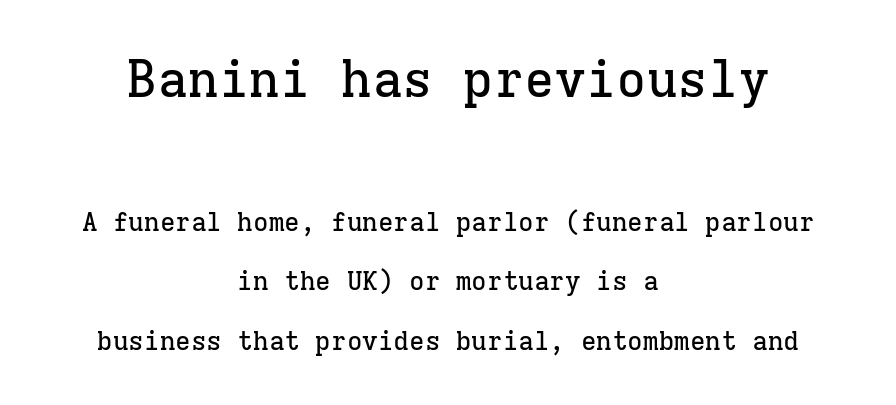
Block one is the big one; block two sits smaller underneath. A typesetter would call this monospace, since all characters share one set width. Horizontal bands of white between lines are thick stripes. These lines are composed in type with serifs. Line starts and ends both wander, symmetrically. A bare baseline throughout the passage.
